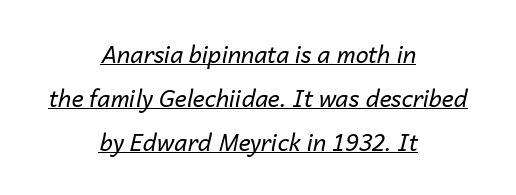
{"italic": "yes", "lean": "right", "slant_degrees": 14, "bold": "no", "underline": "yes", "align": "center", "line_spacing": "loose", "line_spacing_ratio": 1.91, "letter_spacing": "normal", "letter_spacing_em": 0.0, "glyph_px": 23}
